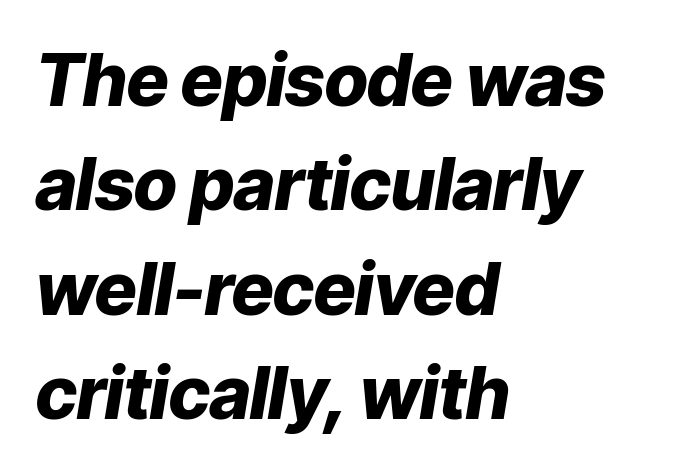
Q: Is the text bold? A: Yes.
Q: Is the text italic (slanted)? A: Yes, it leans right by about 9 degrees.
Q: Is the text underlined? A: No.
Q: How is the paragraph aligned? A: Left-aligned.
Q: Is the spacing between letters normal or unusually wide? A: Normal.
Q: Is the spacing between lines tight, normal or loose? A: Normal.
Q: Width (condensed, normal, or wide)? A: Normal.
Q: Stroke contrast? A: Low.
Q: x-height? A: Medium.
Q: Monospaced? A: No.
